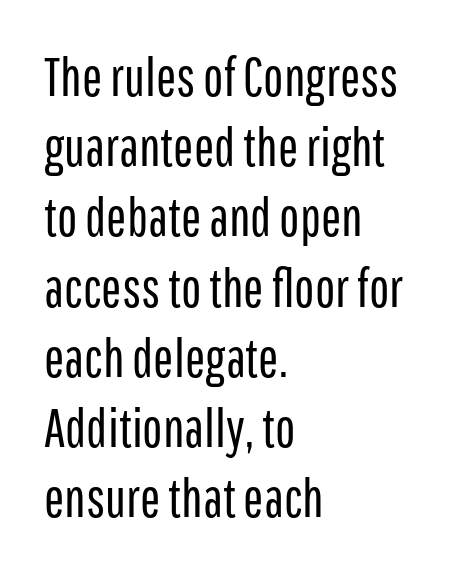
The strokes carry an ordinary text weight at most. Rule under the text: the space is simply empty. Stroke terminals: plain, sans-serif. Short note: letters normally spaced. The rendering uses natural spacing where letterforms have individual widths.
